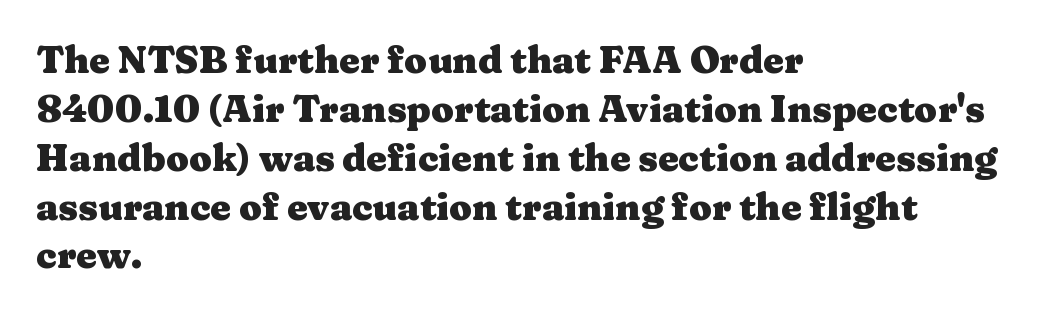
The rows are spaced the way most documents space them. Descender tails drop into unmarked territory. The passage is arranged the way most books set body copy — flush left. Do the characters align in a grid? No, the font is proportional. Ascenders rise straight up at ninety degrees. You could call the tracking neutral — neither tight nor loose.
